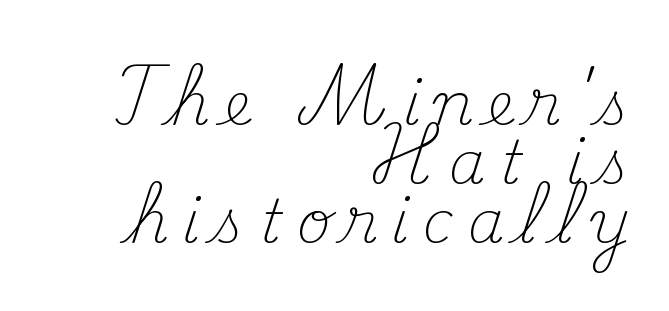
The image shows 59 px light serif type; set right-aligned, tight line spacing (1.0x), unusually wide letter spacing (+0.23 em), not underlined; medium stroke contrast and a small x-height.
